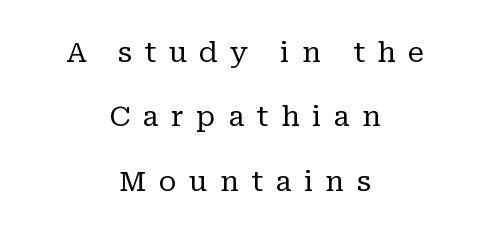
Proportional: the letters do not fall into vertical columns. Line spacing here is loose. Posture: upright roman. Casual observation: everything's sitting right in the middle. These lines have a slow, spaced-out rhythm from letter to letter. Check under the words: just untouched page.
